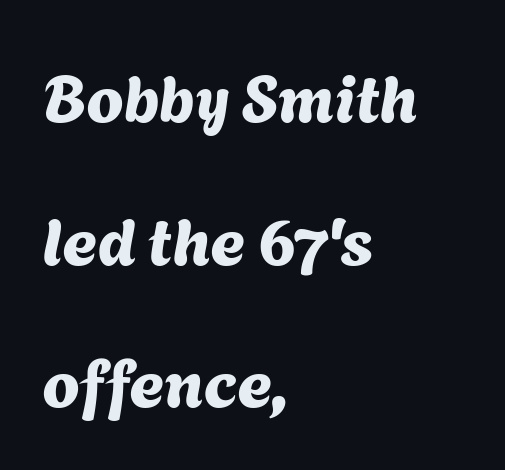
Q: Is the typeface a serif or a sans-serif typeface? A: Sans-serif.
Q: Is the text underlined? A: No.
Q: How is the paragraph aligned? A: Left-aligned.
Q: Is the spacing between letters normal or unusually wide? A: Normal.
Q: Is the spacing between lines tight, normal or loose? A: Loose.
Q: Width (condensed, normal, or wide)? A: Normal.
Q: Stroke contrast? A: Medium.
Q: x-height? A: Medium.
Q: Monospaced? A: No.
